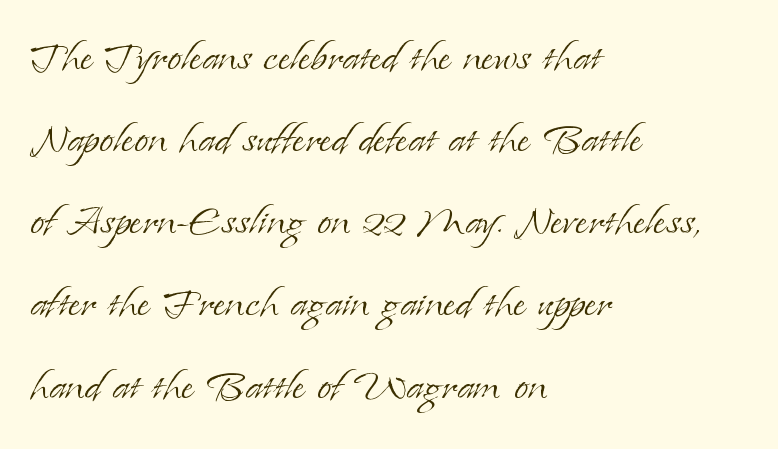
The image shows 52 px light serif type; set left-aligned, normal line spacing (1.58x), normal letter spacing, not underlined; low stroke contrast and a small x-height.
